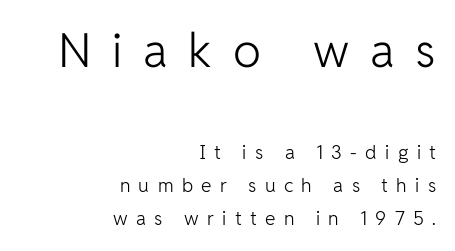
{"serif": "no", "italic": "no", "bold": "no", "weight": "light", "width": "normal", "stroke_contrast": "low", "x_height": "medium", "monospaced": "no", "underline": "no", "align": "right", "line_spacing_ratio": 1.75, "letter_spacing": "wide", "letter_spacing_em": 0.44, "larger_block": "first", "size_ratio": 2.47, "glyph_px": 47}
